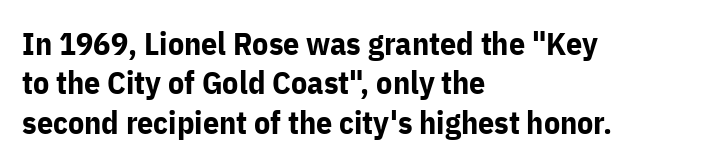
The image shows 32 px bold sans-serif type, upright; set left-aligned, line spacing 1.23x, normal letter spacing, not underlined; low stroke contrast and a medium x-height.
